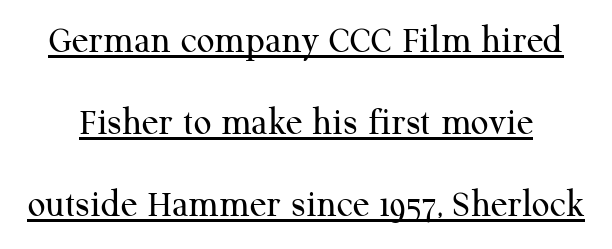
Check the space under the baseline: a stroke is drawn there. Check where the strokes stop: tiny serifs finish them off. Proportional: the letters do not fall into vertical columns. Spacing between characters is what you'd get straight out of the box.
